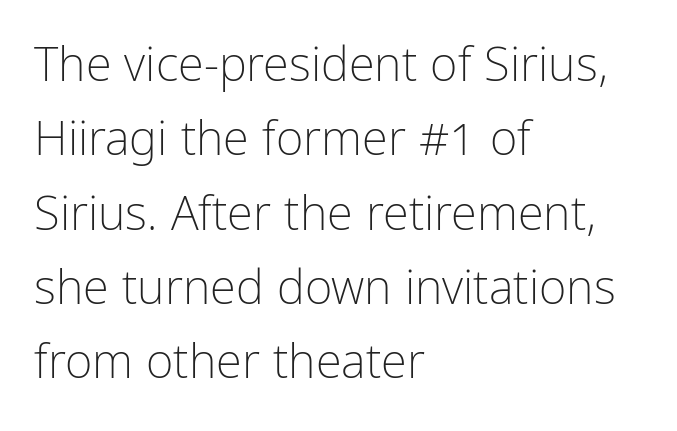
The image shows 47 px light, condensed sans-serif type, upright; set left-aligned, normal line spacing (1.58x), normal letter spacing, not underlined; low stroke contrast and a medium x-height.
